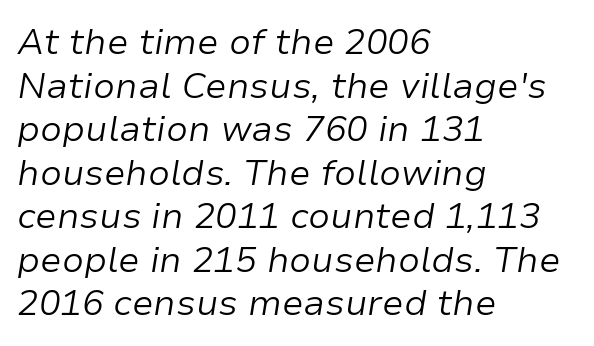
{"italic": "yes", "lean": "right", "slant_degrees": 9, "bold": "no", "weight": "light", "width": "normal", "stroke_contrast": "low", "x_height": "medium", "monospaced": "no", "underline": "no", "align": "left", "line_spacing_ratio": 1.21, "letter_spacing": "normal", "letter_spacing_em": 0.0, "glyph_px": 36}
